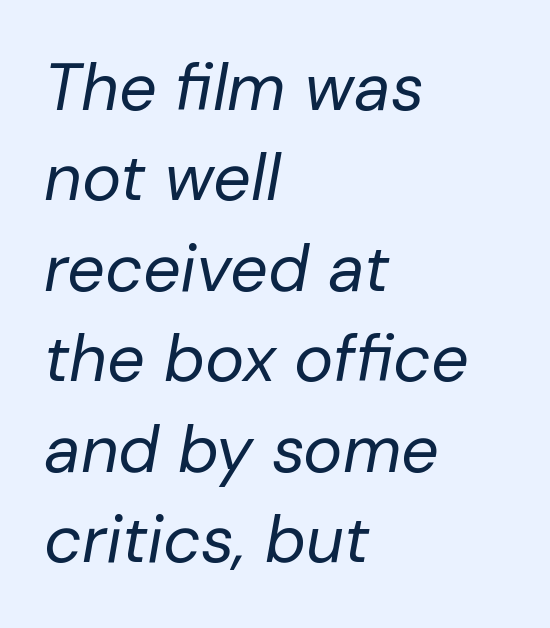
{"italic": "yes", "lean": "right", "slant_degrees": 10, "bold": "no", "weight": "regular", "width": "normal", "stroke_contrast": "low", "x_height": "medium", "monospaced": "no", "underline": "no", "align": "left", "line_spacing": "normal", "line_spacing_ratio": 1.37, "letter_spacing": "normal", "letter_spacing_em": 0.0, "glyph_px": 66}
